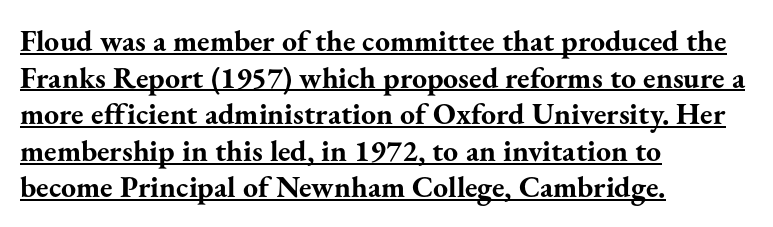
{"serif": "yes", "italic": "no", "bold": "yes", "weight": "bold", "width": "normal", "stroke_contrast": "medium", "x_height": "small", "monospaced": "no", "underline": "yes", "align": "left", "line_spacing_ratio": 1.22, "letter_spacing": "normal", "letter_spacing_em": 0.0, "glyph_px": 30}
